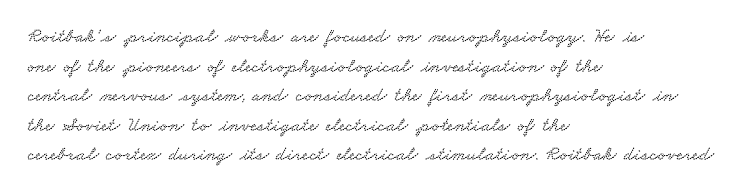
The image shows 20 px text type; set left-aligned, normal line spacing (1.48x), normal letter spacing, not underlined.
